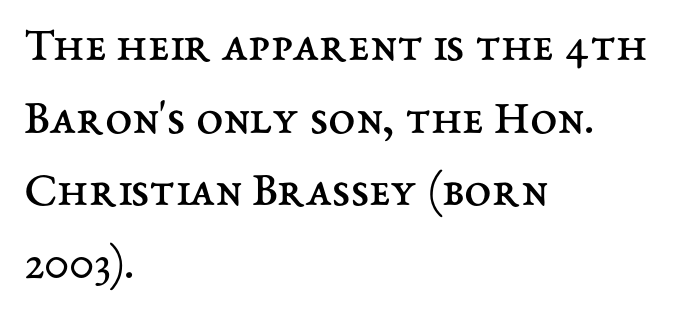
The image shows 49 px regular-weight type, upright; set left-aligned, normal line spacing (1.48x), normal letter spacing, not underlined; medium stroke contrast and a medium x-height.
